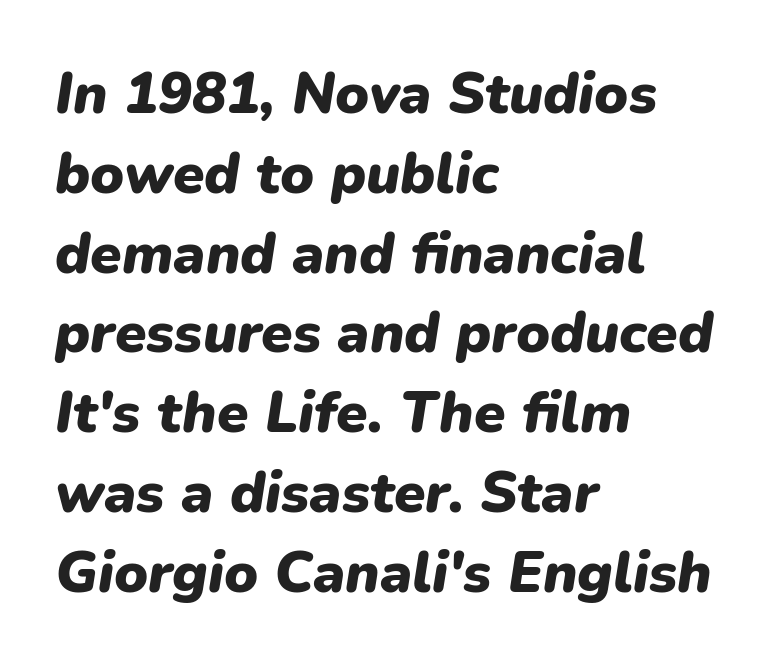
Q: Is the text bold? A: Yes.
Q: Is the text italic (slanted)? A: Yes, it leans right by about 9 degrees.
Q: Is the text underlined? A: No.
Q: How is the paragraph aligned? A: Left-aligned.
Q: Is the spacing between letters normal or unusually wide? A: Normal.
Q: Is the spacing between lines tight, normal or loose? A: Normal.
Q: Width (condensed, normal, or wide)? A: Normal.
Q: Stroke contrast? A: Low.
Q: x-height? A: Medium.
Q: Monospaced? A: No.
